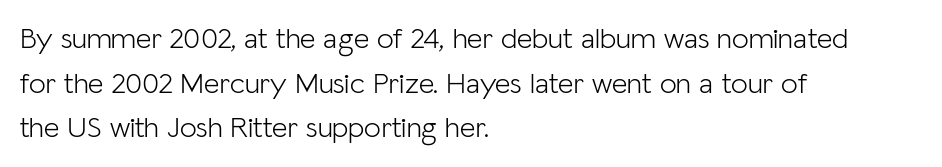
{"serif": "no", "italic": "no", "bold": "no", "weight": "light", "width": "normal", "stroke_contrast": "low", "x_height": "medium", "monospaced": "no", "underline": "no", "align": "left", "line_spacing": "normal", "line_spacing_ratio": 1.49, "letter_spacing": "normal", "letter_spacing_em": 0.0, "glyph_px": 30}
